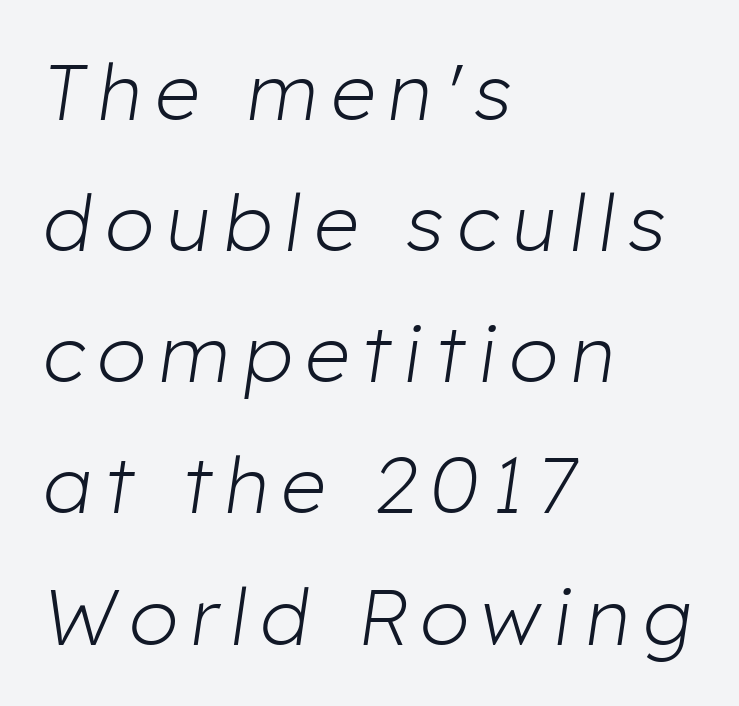
The image shows 79 px light type, italic (leaning right); set left-aligned, normal line spacing (1.66x), not underlined; low stroke contrast and a medium x-height.
